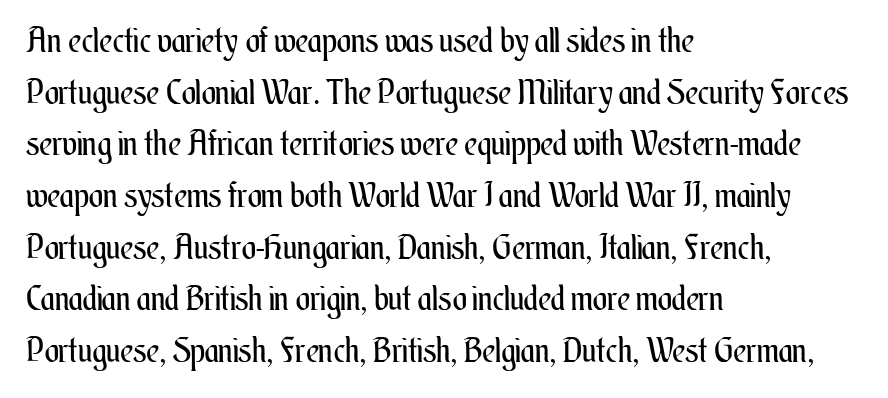
The image shows 34 px regular-weight, condensed type, upright; set left-aligned, normal line spacing (1.52x), normal letter spacing, not underlined; medium stroke contrast and a small x-height.
